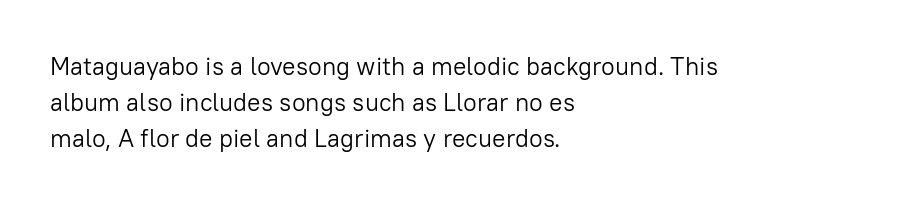
The cut favours lightness, reaching ordinary text weight at its darkest. Left-aligned paragraph, ragged on the right. There is no visible air inserted between adjacent glyphs. Has an underline been added? It has not. Upright lettering throughout. Leading matches the norm, producing a regular column.
